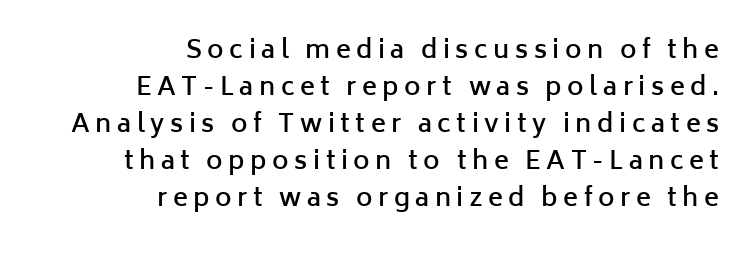
The image shows 25 px text type, upright; set right-aligned, normal line spacing (1.48x), unusually wide letter spacing (+0.22 em), not underlined.
